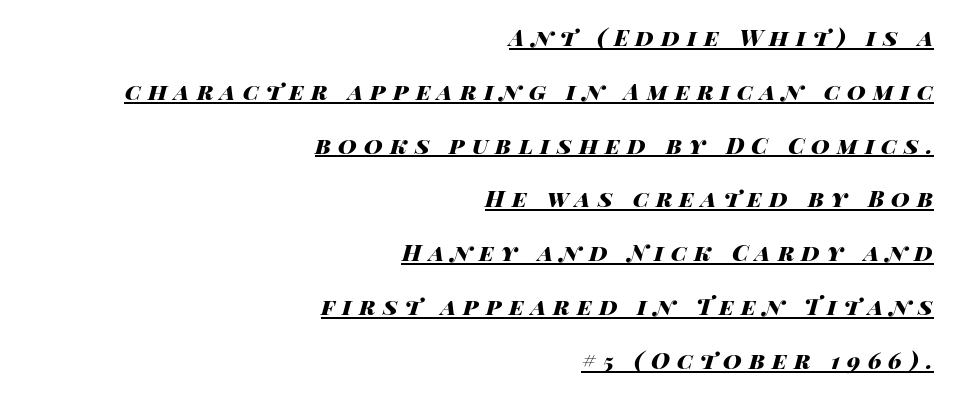
The image shows 23 px bold type, italic (leaning right); set right-aligned, loose line spacing (2.34x), unusually wide letter spacing (+0.31 em), underlined.
